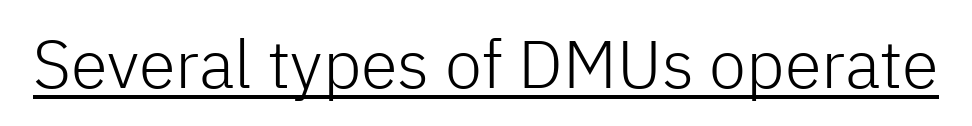
{"serif": "no", "italic": "no", "bold": "no", "weight": "light", "width": "normal", "stroke_contrast": "low", "x_height": "medium", "monospaced": "no", "underline": "yes", "letter_spacing": "normal", "letter_spacing_em": 0.0, "glyph_px": 67}
